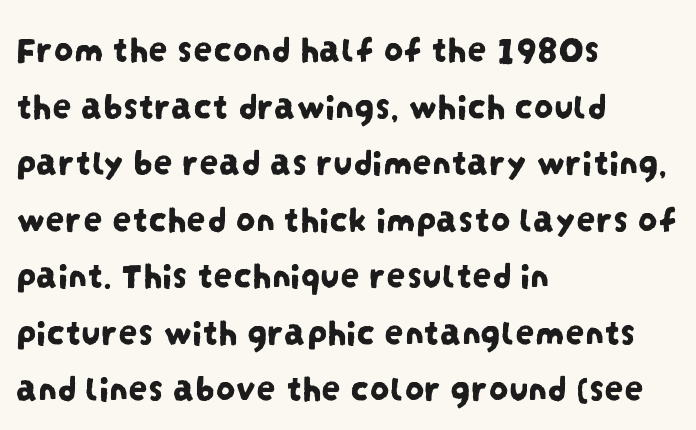
{"serif": "no", "width": "condensed", "stroke_contrast": "low", "x_height": "large", "monospaced": "no", "underline": "no", "align": "left", "line_spacing": "normal", "line_spacing_ratio": 1.45, "letter_spacing": "normal", "letter_spacing_em": 0.0, "glyph_px": 39}
